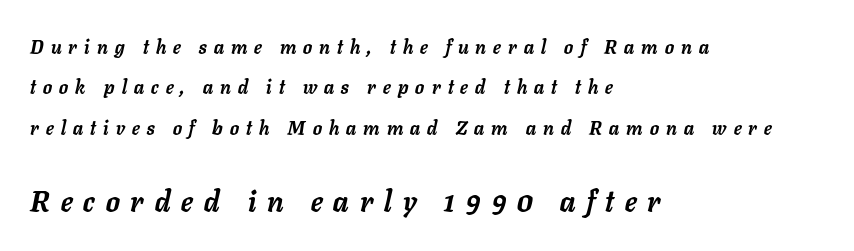
Line spacing here is loose. In CSS terms this would be text-align: left. The glyphs are unaccompanied by any horizontal stroke below them. The text carries the slant typical of an italic or oblique font. The passage shown has open, widely tracked lettering throughout.
